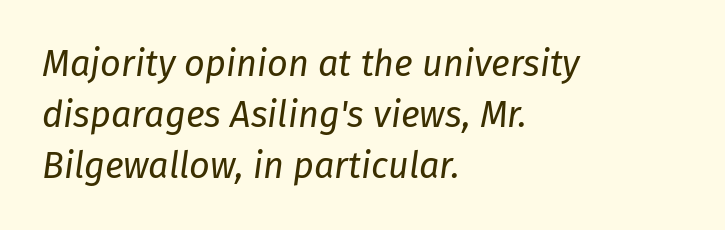
Q: Is the text bold? A: No.
Q: Is the text italic (slanted)? A: Yes, it leans right by about 8 degrees.
Q: Is the text underlined? A: No.
Q: How is the paragraph aligned? A: Left-aligned.
Q: Is the spacing between letters normal or unusually wide? A: Normal.
Q: Is the spacing between lines tight, normal or loose? A: Normal.
Q: Width (condensed, normal, or wide)? A: Normal.
Q: Stroke contrast? A: Low.
Q: x-height? A: Medium.
Q: Monospaced? A: No.
